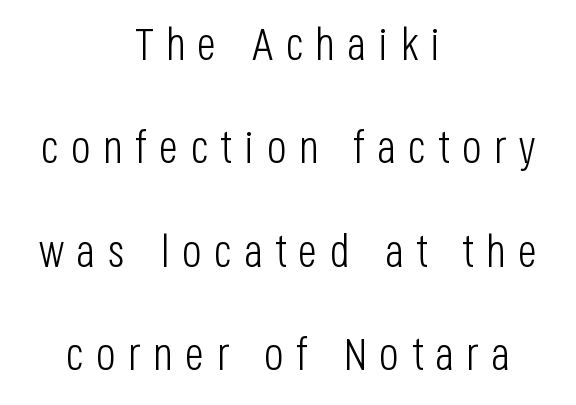
{"serif": "no", "italic": "no", "bold": "no", "weight": "light", "width": "condensed", "stroke_contrast": "low", "x_height": "large", "monospaced": "no", "underline": "no", "align": "center", "line_spacing": "loose", "line_spacing_ratio": 2.25, "letter_spacing": "wide", "letter_spacing_em": 0.27, "glyph_px": 46}
